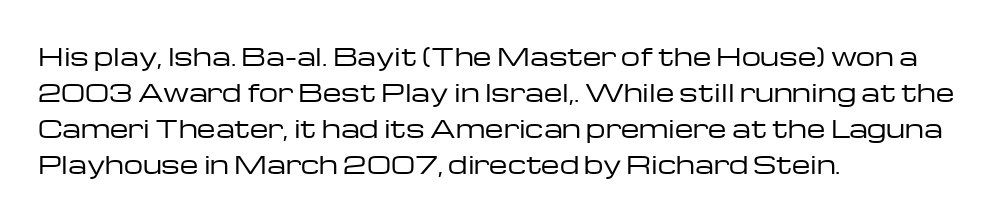
Q: Is the text bold? A: No.
Q: Is the text italic (slanted)? A: No, it is upright.
Q: Is the text underlined? A: No.
Q: How is the paragraph aligned? A: Left-aligned.
Q: Is the spacing between letters normal or unusually wide? A: Normal.
Q: Is the spacing between lines tight, normal or loose? A: Normal.
